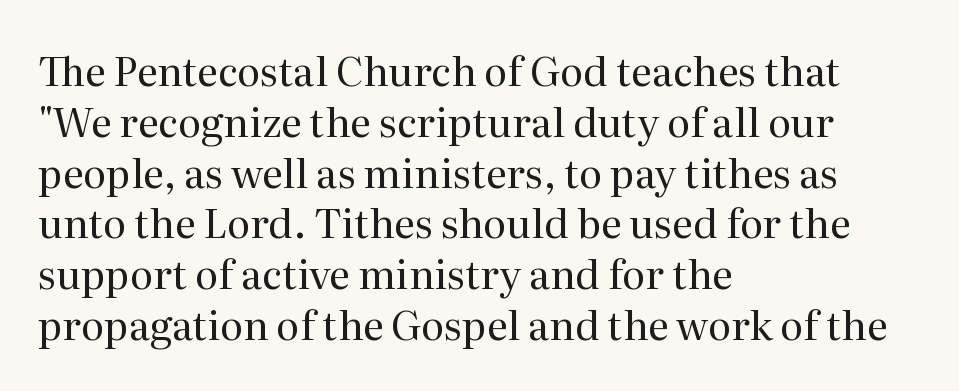
The designer left line spacing at the default. The designer went with a serif here, giving each stem small feet. Compared with a typical body face, this is equally light or lighter still. Reading down the block, your eye returns to a fixed left position each line. Quick note: underline off. The lettering stays uniformly vertical, giving the passage a roman look.
